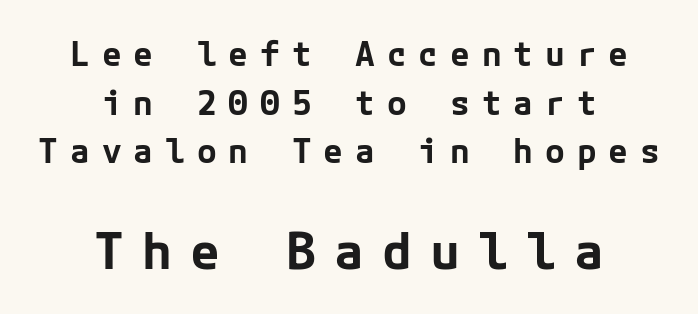
The image shows 50 px bold sans-serif type, upright; set centered, normal line spacing (1.47x), unusually wide letter spacing (+0.36 em), not underlined; the second (bottom) block is 1.52x larger; low stroke contrast and a medium x-height.
